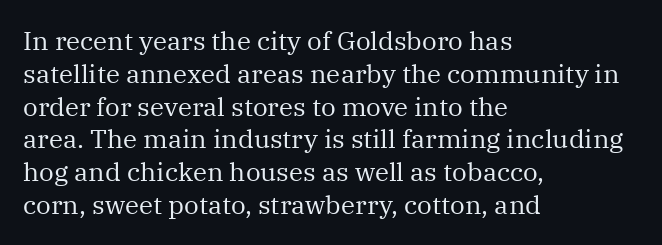
The image shows 26 px text type, upright; set left-aligned, normal line spacing (1.26x), normal letter spacing, not underlined.
